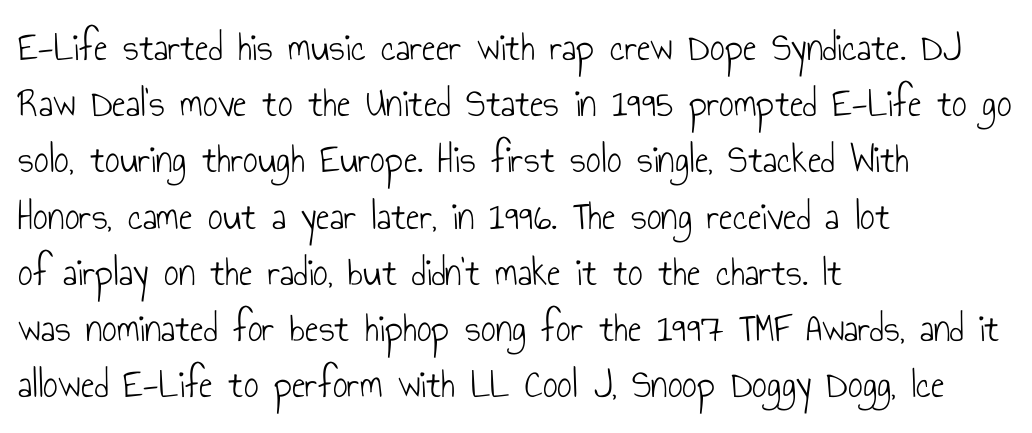
The image shows 41 px light, condensed sans-serif type, upright; set left-aligned, normal line spacing (1.37x), normal letter spacing, not underlined; low stroke contrast and a small x-height.
